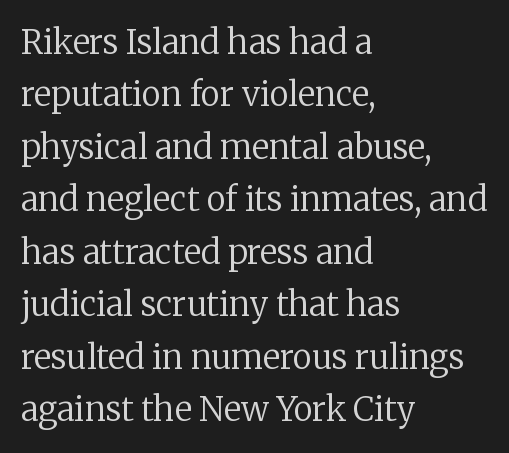
The image shows 33 px regular-weight serif type, upright; set left-aligned, normal line spacing (1.59x), normal letter spacing, not underlined; low stroke contrast and a medium x-height.
